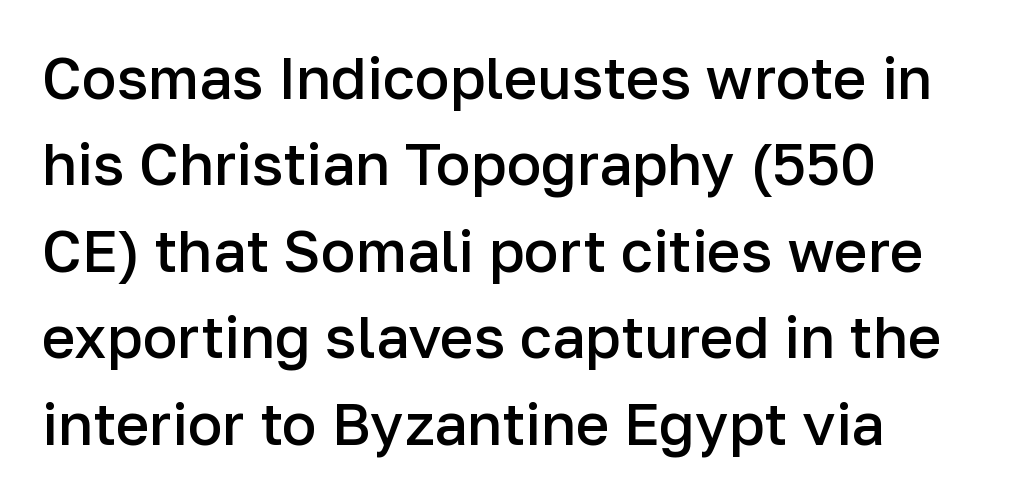
{"serif": "no", "italic": "no", "bold": "semi", "weight": "semibold", "width": "normal", "stroke_contrast": "low", "x_height": "medium", "monospaced": "no", "underline": "no", "line_spacing": "normal", "line_spacing_ratio": 1.49, "letter_spacing": "normal", "letter_spacing_em": 0.0, "glyph_px": 58}
